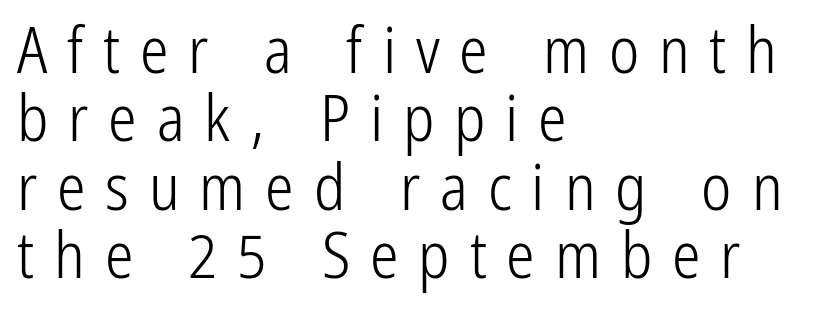
Style check: upright. Proportional: the letters do not fall into vertical columns. Observe the wide spacing: letters keep a clear distance from each other. Anything drawn beneath the words? Only blank space. Leading is clearly below the norm, producing a dense column. Horizontal alignment here is leftward, the default for most running prose.
